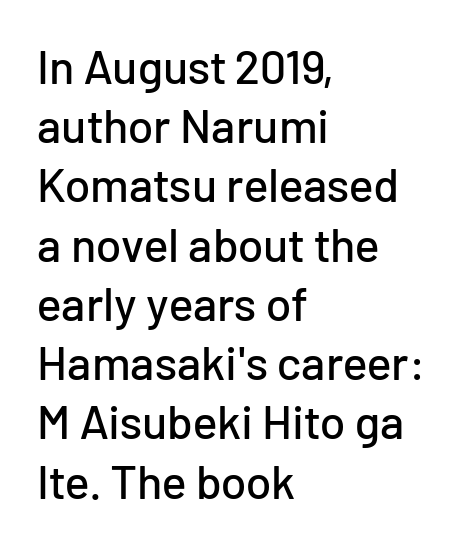
The image shows 47 px sans-serif type, upright; set left-aligned, normal line spacing (1.26x), normal letter spacing, not underlined; low stroke contrast and a medium x-height.
